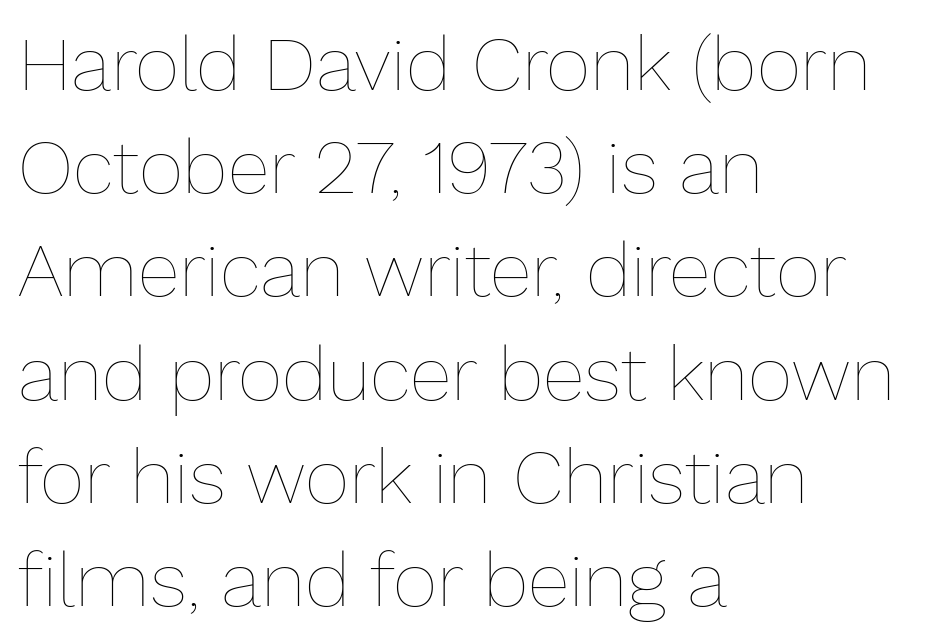
Descender tails drop into unmarked territory. Between one letter and the next there's only the usual sliver of space. Horizontal alignment here is leftward, the default for most running prose. These lines were composed using upright roman letters. A normal amount of white space separates one row of letters from the next.
